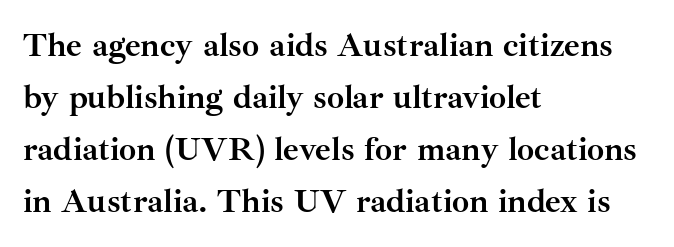
{"serif": "yes", "italic": "no", "bold": "yes", "weight": "semibold", "width": "normal", "stroke_contrast": "medium", "x_height": "small", "monospaced": "no", "underline": "no", "align": "left", "line_spacing": "normal", "line_spacing_ratio": 1.53, "letter_spacing": "normal", "letter_spacing_em": 0.0, "glyph_px": 34}
